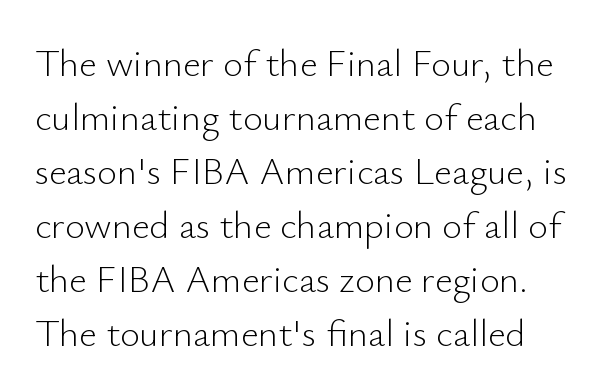
This sample uses a sans-serif face. Quick note: not italic, upright. Plain, unruled lines of type. No extra ink here — the face is not bold. What stands out about the letter spacing? Nothing — it is the standard amount. The passage shown is typed in a proportional face where columns would drift.
